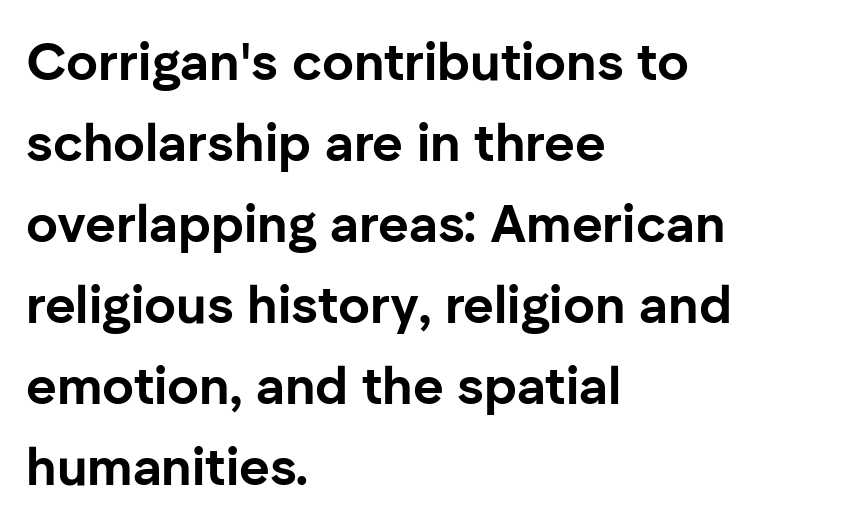
{"serif": "no", "italic": "no", "bold": "yes", "weight": "bold", "width": "normal", "stroke_contrast": "low", "x_height": "medium", "monospaced": "no", "underline": "no", "align": "left", "line_spacing": "normal", "line_spacing_ratio": 1.53, "letter_spacing": "normal", "letter_spacing_em": 0.0, "glyph_px": 53}
